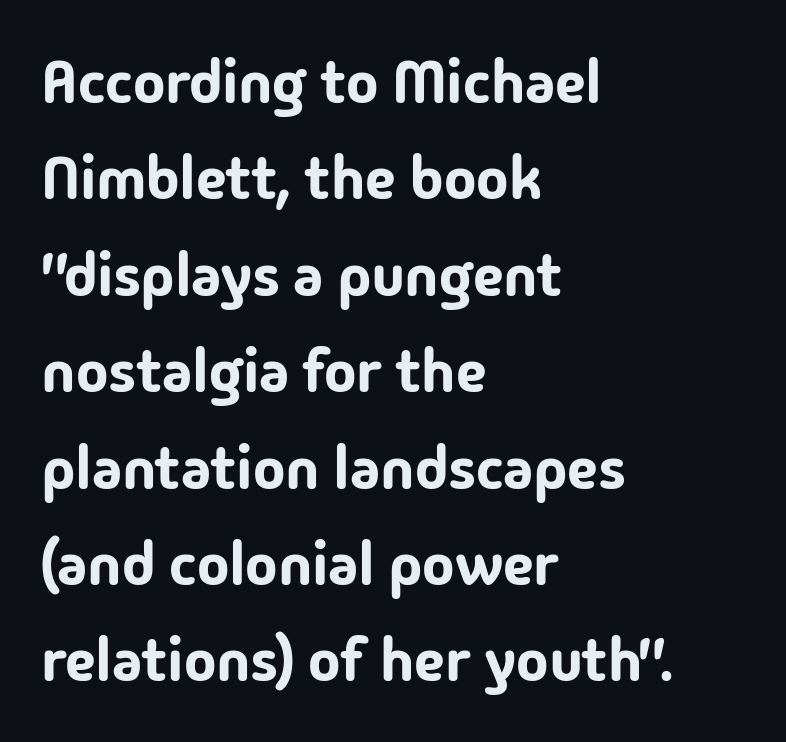
Q: Is the text italic (slanted)? A: No, it is upright.
Q: Is the typeface a serif or a sans-serif typeface? A: Sans-serif.
Q: Is the text underlined? A: No.
Q: How is the paragraph aligned? A: Left-aligned.
Q: Is the spacing between letters normal or unusually wide? A: Normal.
Q: Is the spacing between lines tight, normal or loose? A: Normal.
Q: Width (condensed, normal, or wide)? A: Normal.
Q: Stroke contrast? A: Low.
Q: x-height? A: Medium.
Q: Monospaced? A: No.
